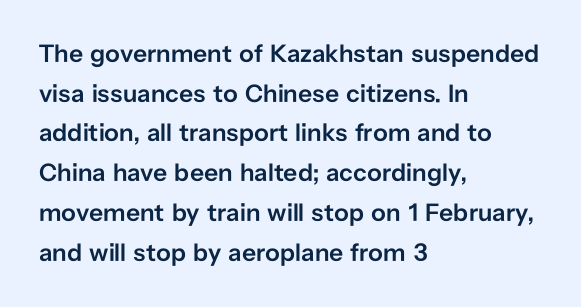
A bare baseline throughout the passage. Letter spacing: default. It's the straight-up-and-down kind of type. A somewhat darkened texture: the type is semibold rather than bold. Interline gaps are of average width in this sample. Compared with a centered layout, this one pins lines to the left instead.
